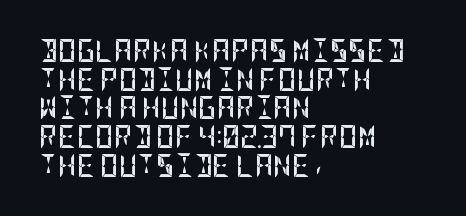
In CSS terms this would be text-align: left. On the weight axis this lands at bold, roughly 700. No word sits above an underline. Regarding leading, the lines here are spaced in the standard way. Quick note: not italic, upright. Glyph-to-glyph distance matches everyday printed text.
